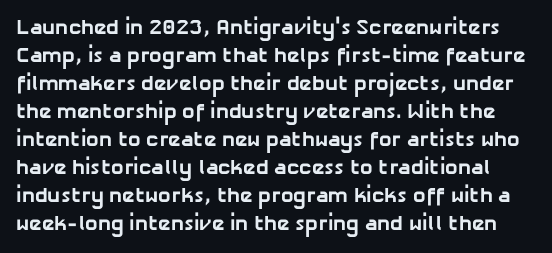
{"bold": "yes", "underline": "no", "line_spacing": "normal", "line_spacing_ratio": 1.33, "letter_spacing": "normal", "letter_spacing_em": 0.0, "glyph_px": 21}
